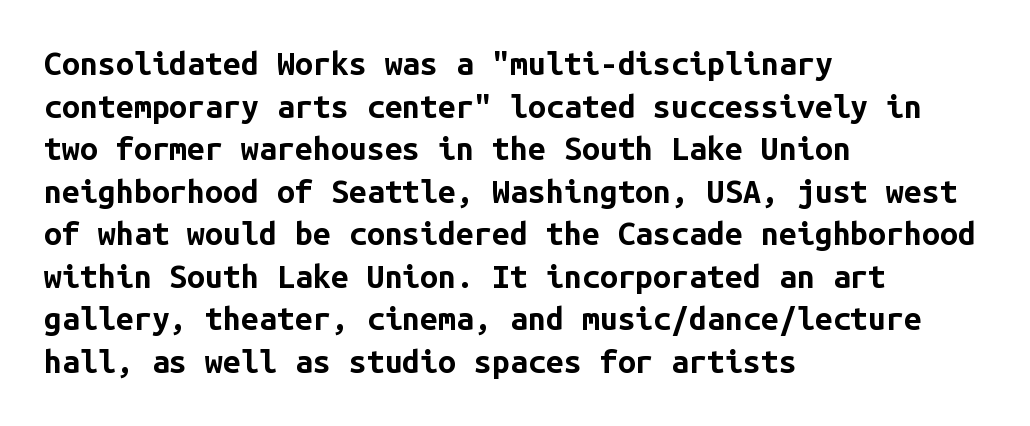
Normally led — the rows are evenly, conventionally spaced. Visually the block forms a straight wall on the left and a jagged coastline on the right. This is sans-serif lettering, the kind often seen on screens and signage. The passage shown is not underscored anywhere.
